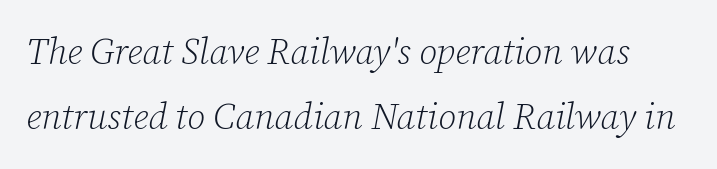
The image shows 36 px light serif type, italic (leaning right); set line spacing 1.81x, normal letter spacing, not underlined; low stroke contrast and a medium x-height.
